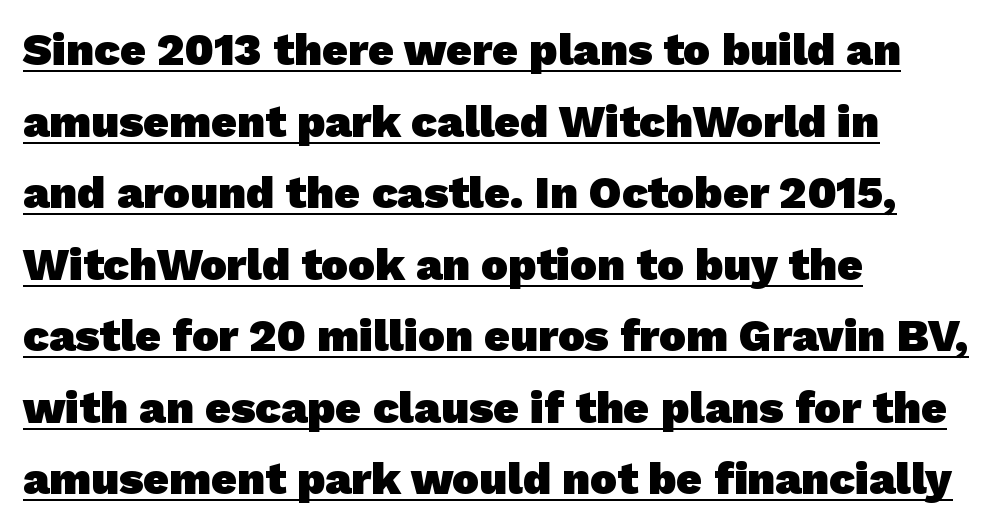
{"serif": "no", "bold": "yes", "weight": "heavy", "width": "normal", "stroke_contrast": "low", "x_height": "medium", "monospaced": "no", "underline": "yes", "align": "left", "line_spacing": "normal", "line_spacing_ratio": 1.59, "letter_spacing": "normal", "letter_spacing_em": 0.0, "glyph_px": 45}
